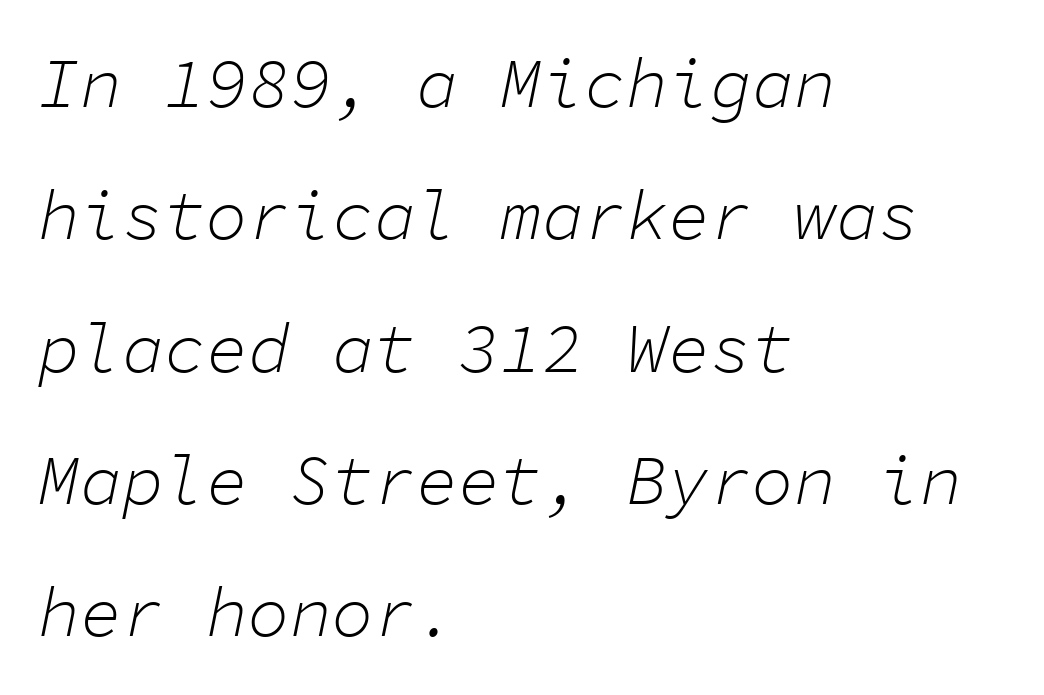
{"italic": "yes", "lean": "right", "slant_degrees": 11, "bold": "no", "weight": "light", "width": "normal", "stroke_contrast": "low", "x_height": "medium", "monospaced": "yes", "underline": "no", "align": "left", "line_spacing_ratio": 1.89, "letter_spacing": "normal", "letter_spacing_em": 0.0, "glyph_px": 70}
